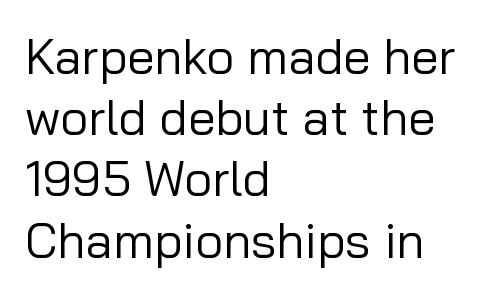
The image shows 49 px regular-weight sans-serif type, upright; set left-aligned, normal line spacing (1.25x), normal letter spacing, not underlined; low stroke contrast and a medium x-height.
